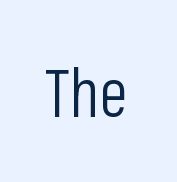
Q: Is the text bold? A: No.
Q: Is the text italic (slanted)? A: No, it is upright.
Q: Is the typeface a serif or a sans-serif typeface? A: Sans-serif.
Q: Is the text underlined? A: No.
Q: Is the spacing between letters normal or unusually wide? A: Normal.
Q: Width (condensed, normal, or wide)? A: Condensed.
Q: Stroke contrast? A: Low.
Q: x-height? A: Medium.
Q: Monospaced? A: No.
